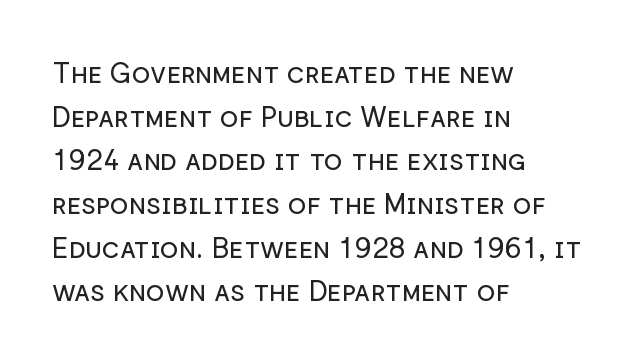
The image shows 28 px regular-weight sans-serif type, upright; set left-aligned, normal line spacing (1.56x), normal letter spacing, not underlined; low stroke contrast and a medium x-height.
